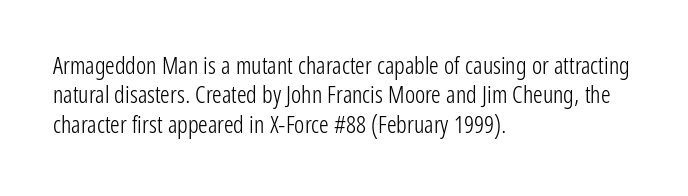
Notice how the stems are strictly vertical — no italics here. Standard letterfit; no display-style spreading of the glyphs. The space beneath each line is pristine and unruled. Counters stay open thanks to moderate or lighter strokes. A classic flush-left, rag-right setting is used for this passage.
